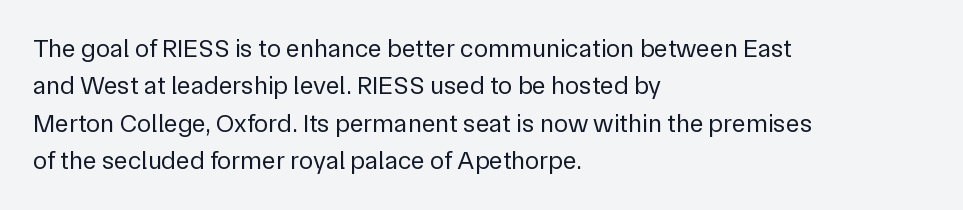
{"italic": "no", "bold": "no", "underline": "no", "align": "left", "line_spacing": "normal", "line_spacing_ratio": 1.44, "letter_spacing": "normal", "letter_spacing_em": 0.0, "glyph_px": 26}
